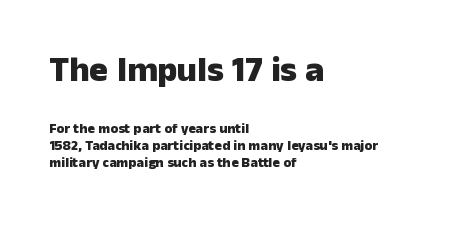
{"serif": "no", "italic": "no", "bold": "yes", "weight": "heavy", "width": "normal", "stroke_contrast": "low", "x_height": "medium", "monospaced": "no", "underline": "no", "align": "left", "line_spacing_ratio": 1.23, "letter_spacing": "normal", "letter_spacing_em": 0.0, "larger_block": "first", "size_ratio": 2.5, "glyph_px": 35}
